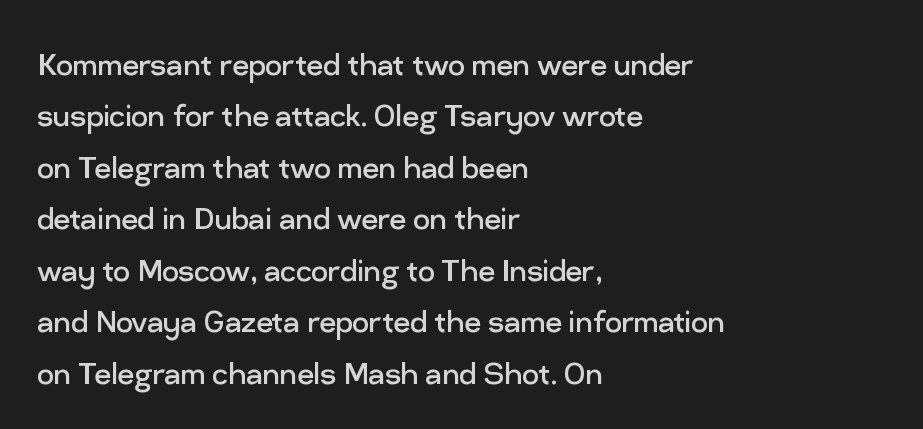
{"serif": "no", "italic": "no", "bold": "no", "weight": "regular", "width": "normal", "stroke_contrast": "low", "x_height": "medium", "monospaced": "no", "underline": "no", "align": "left", "line_spacing": "normal", "line_spacing_ratio": 1.39, "letter_spacing": "normal", "letter_spacing_em": 0.0, "glyph_px": 37}
